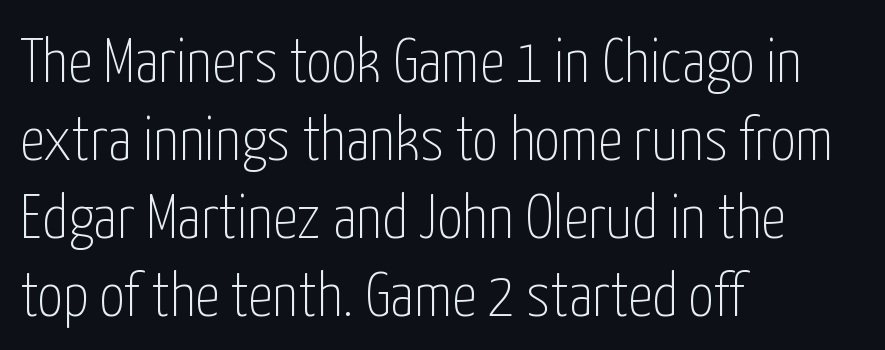
Q: Is the text bold? A: No.
Q: Is the text italic (slanted)? A: No, it is upright.
Q: Is the typeface a serif or a sans-serif typeface? A: Sans-serif.
Q: Is the text underlined? A: No.
Q: How is the paragraph aligned? A: Left-aligned.
Q: Is the spacing between letters normal or unusually wide? A: Normal.
Q: Is the spacing between lines tight, normal or loose? A: Normal.
Q: Width (condensed, normal, or wide)? A: Condensed.
Q: Stroke contrast? A: Low.
Q: x-height? A: Medium.
Q: Monospaced? A: No.
